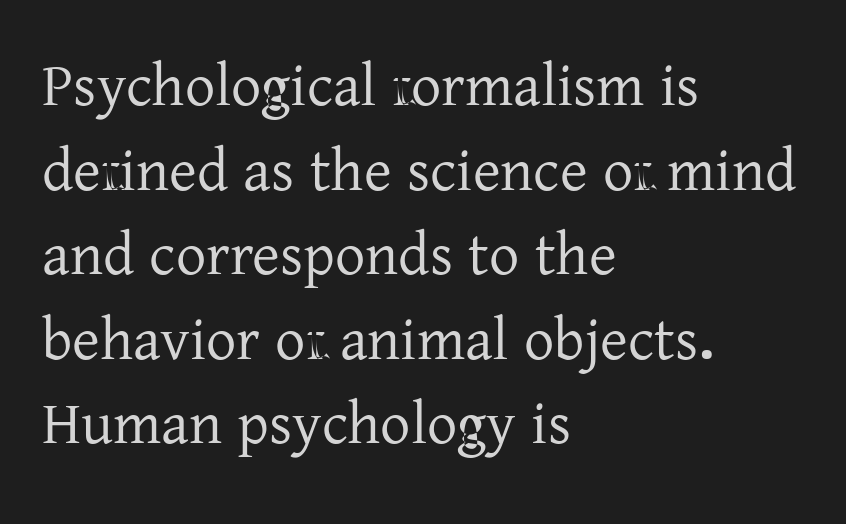
{"serif": "yes", "italic": "no", "width": "normal", "stroke_contrast": "low", "x_height": "medium", "monospaced": "no", "underline": "no", "align": "left", "line_spacing": "normal", "line_spacing_ratio": 1.41, "letter_spacing": "normal", "letter_spacing_em": 0.0, "glyph_px": 60}
